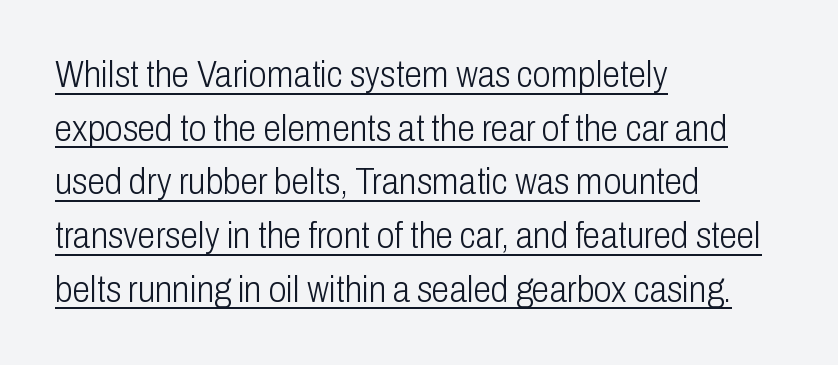
Q: Is the text bold? A: No.
Q: Is the text italic (slanted)? A: No, it is upright.
Q: Is the typeface a serif or a sans-serif typeface? A: Sans-serif.
Q: Is the text underlined? A: Yes.
Q: How is the paragraph aligned? A: Left-aligned.
Q: Is the spacing between letters normal or unusually wide? A: Normal.
Q: Is the spacing between lines tight, normal or loose? A: Normal.
Q: Width (condensed, normal, or wide)? A: Condensed.
Q: Stroke contrast? A: Low.
Q: x-height? A: Medium.
Q: Monospaced? A: No.
